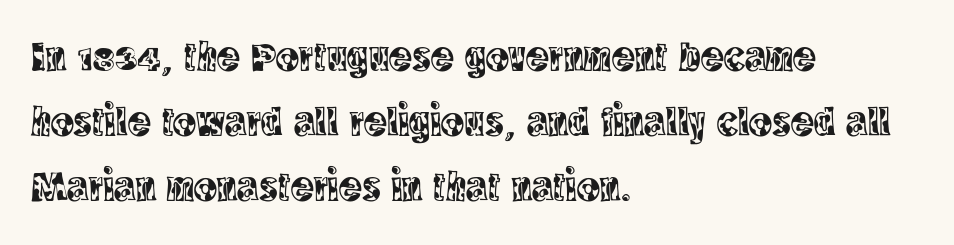
The passage shown has conventional tracking throughout. The letters advance in unequal steps, a hallmark of proportional type. The rendering anchors every line to the left-hand side. The specimen reads as upright at a glance. Compared with typical paragraphs, the rows here are spaced about the same.
